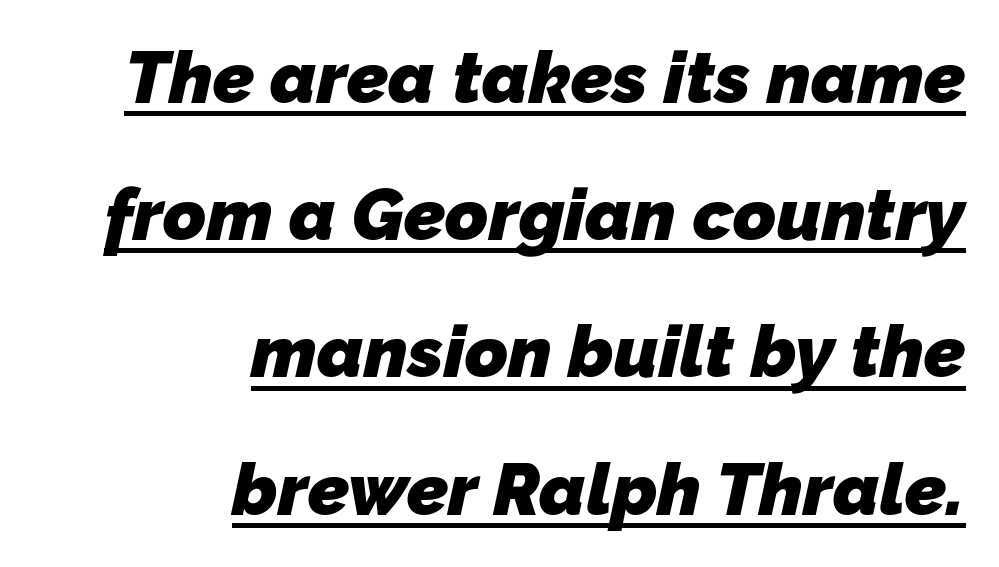
Q: Is the text bold? A: Yes.
Q: Is the typeface a serif or a sans-serif typeface? A: Sans-serif.
Q: Is the text underlined? A: Yes.
Q: How is the paragraph aligned? A: Right-aligned.
Q: Is the spacing between letters normal or unusually wide? A: Normal.
Q: Width (condensed, normal, or wide)? A: Normal.
Q: Stroke contrast? A: Low.
Q: x-height? A: Medium.
Q: Monospaced? A: No.
